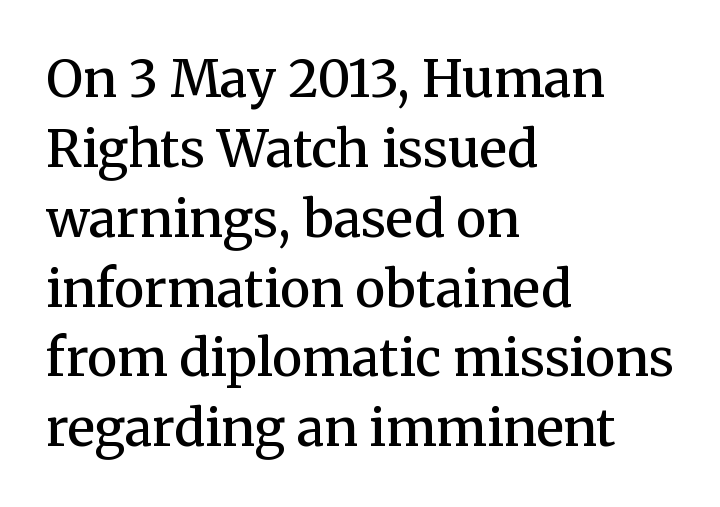
Q: Is the text bold? A: Semi-bold.
Q: Is the text italic (slanted)? A: No, it is upright.
Q: Is the typeface a serif or a sans-serif typeface? A: Serif.
Q: Is the text underlined? A: No.
Q: How is the paragraph aligned? A: Left-aligned.
Q: Is the spacing between letters normal or unusually wide? A: Normal.
Q: Is the spacing between lines tight, normal or loose? A: Normal.
Q: Width (condensed, normal, or wide)? A: Normal.
Q: Stroke contrast? A: Medium.
Q: x-height? A: Medium.
Q: Monospaced? A: No.
